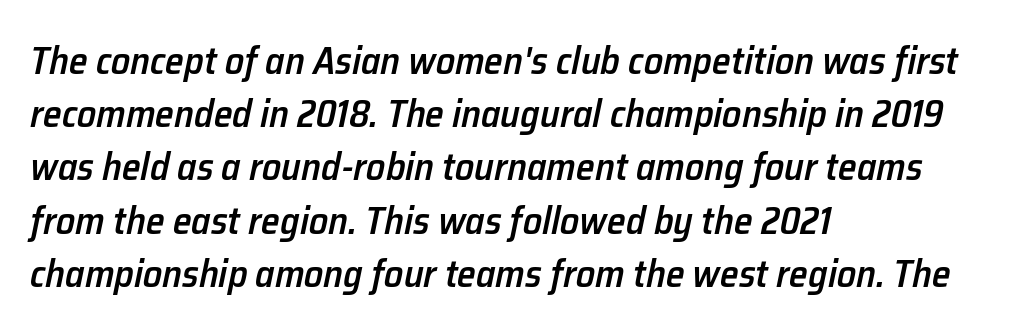
{"italic": "yes", "lean": "right", "slant_degrees": 12, "bold": "semi", "weight": "semibold", "width": "normal", "stroke_contrast": "low", "x_height": "medium", "monospaced": "no", "underline": "no", "align": "left", "line_spacing": "normal", "line_spacing_ratio": 1.4, "letter_spacing": "normal", "letter_spacing_em": 0.0, "glyph_px": 38}
